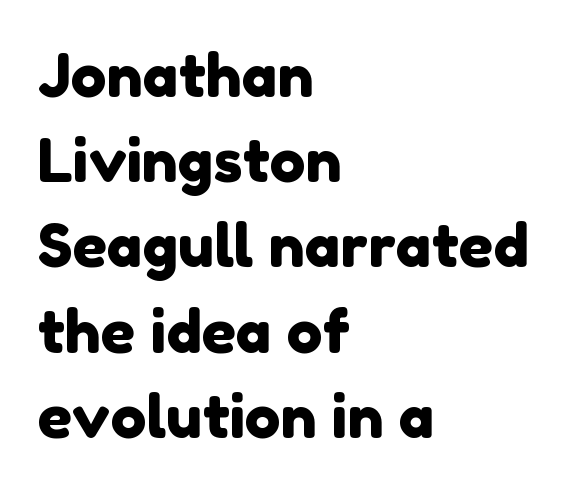
{"serif": "no", "width": "normal", "stroke_contrast": "low", "x_height": "medium", "monospaced": "no", "underline": "no", "align": "left", "line_spacing": "normal", "line_spacing_ratio": 1.42, "letter_spacing": "normal", "letter_spacing_em": 0.0, "glyph_px": 60}
